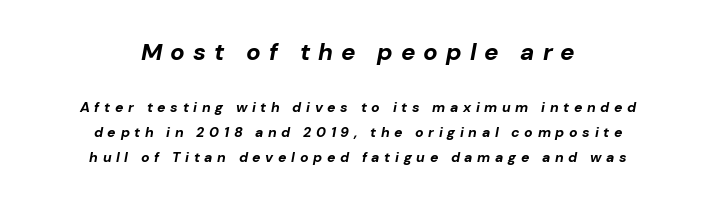
Every character sits at an angle, as italics do. Glyph-to-glyph distance is far greater than everyday printed text. The lines in this sample share a center point and differ in where they start and stop. Size hierarchy here favors the leading block over the trailing one. Descenders hang freely into open space. How heavy is the stroke? Heavy — this is a bold.
